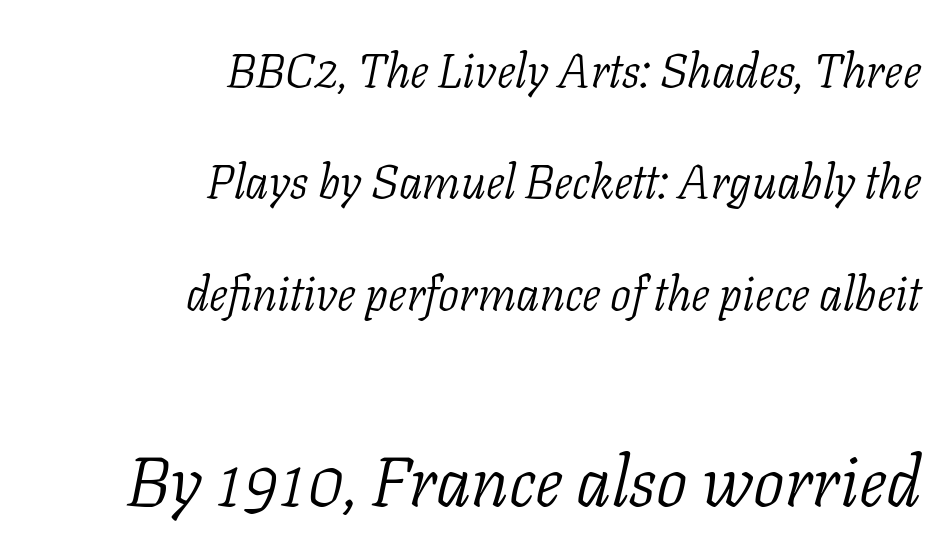
{"serif": "yes", "italic": "yes", "lean": "right", "slant_degrees": 11, "bold": "no", "weight": "light", "width": "normal", "stroke_contrast": "low", "x_height": "medium", "monospaced": "no", "underline": "no", "align": "right", "line_spacing": "loose", "line_spacing_ratio": 2.37, "letter_spacing": "normal", "letter_spacing_em": 0.0, "larger_block": "second", "size_ratio": 1.49, "glyph_px": 70}
